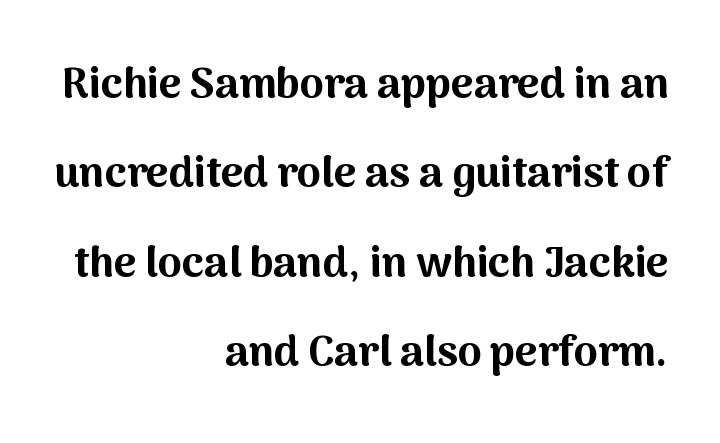
The letterforms sit shoulder to shoulder at normal distance. When letters stand straight like this, we call the style roman or upright. Proportional: the letters do not fall into vertical columns. This is sans-serif lettering, the kind often seen on screens and signage.
